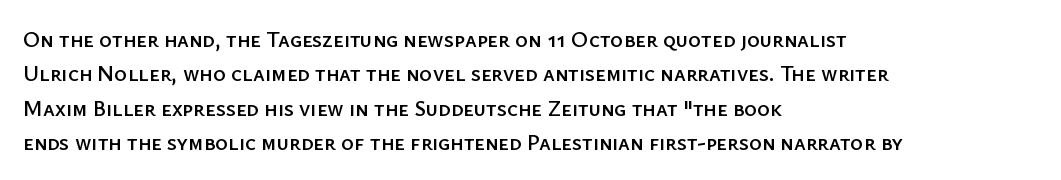
Q: Is the text italic (slanted)? A: No, it is upright.
Q: Is the text underlined? A: No.
Q: How is the paragraph aligned? A: Left-aligned.
Q: Is the spacing between letters normal or unusually wide? A: Normal.
Q: Is the spacing between lines tight, normal or loose? A: Normal.
